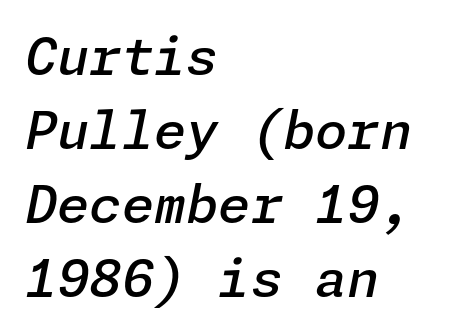
Q: Is the text bold? A: Semi-bold.
Q: Is the text italic (slanted)? A: Yes, it leans right by about 11 degrees.
Q: Is the text underlined? A: No.
Q: How is the paragraph aligned? A: Left-aligned.
Q: Is the spacing between letters normal or unusually wide? A: Normal.
Q: Is the spacing between lines tight, normal or loose? A: Normal.
Q: Width (condensed, normal, or wide)? A: Normal.
Q: Stroke contrast? A: Low.
Q: x-height? A: Medium.
